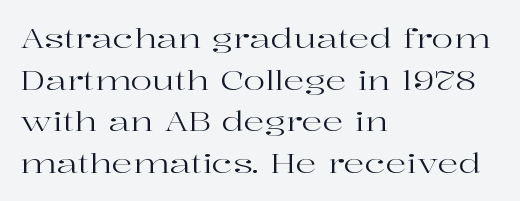
Rule under the text: the space is simply empty. One-word summary of the alignment: left. Stroke thickness stays within the range of a standard reading face or lighter. Rows of type keep a routine distance in the vertical direction. Ascenders rise straight up at ninety degrees. The tracking reads as untouched default to a designer's eye.
